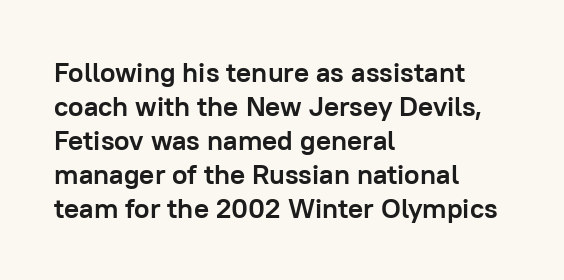
Quick note: not italic, upright. Typesetter's note: full bold, strokes at maximum text heaviness. This rendering uses left alignment, leaving the right contour irregular. Letter spacing: default.
